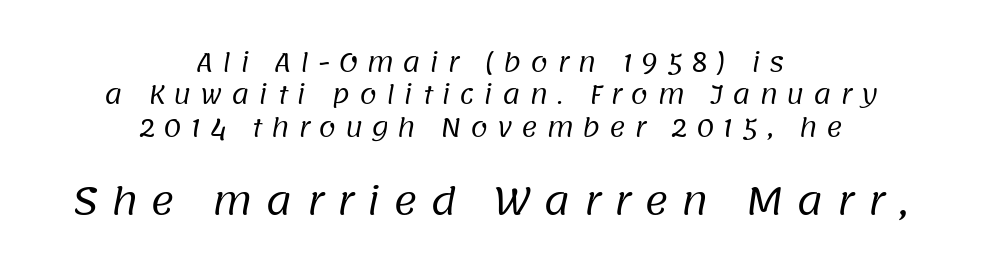
Q: Is the text bold? A: No.
Q: Is the typeface a serif or a sans-serif typeface? A: Sans-serif.
Q: Is the text underlined? A: No.
Q: How is the paragraph aligned? A: Centered.
Q: Is the spacing between letters normal or unusually wide? A: Unusually wide.
Q: Is the spacing between lines tight, normal or loose? A: Normal.
Q: Which block of text is set in a larger size, the first (top) or the second (bottom)? A: The second (bottom) one.
Q: Width (condensed, normal, or wide)? A: Normal.
Q: Stroke contrast? A: Low.
Q: x-height? A: Large.
Q: Monospaced? A: No.
